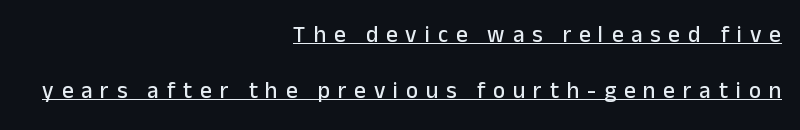
The letterforms stand isolated, each surrounded by extra space. A rule runs beneath these lines of type. The typography opts for an upright posture over an oblique one. One glance says open: line gaps are wider than usual. Right-aligned paragraph, ragged on the left.
